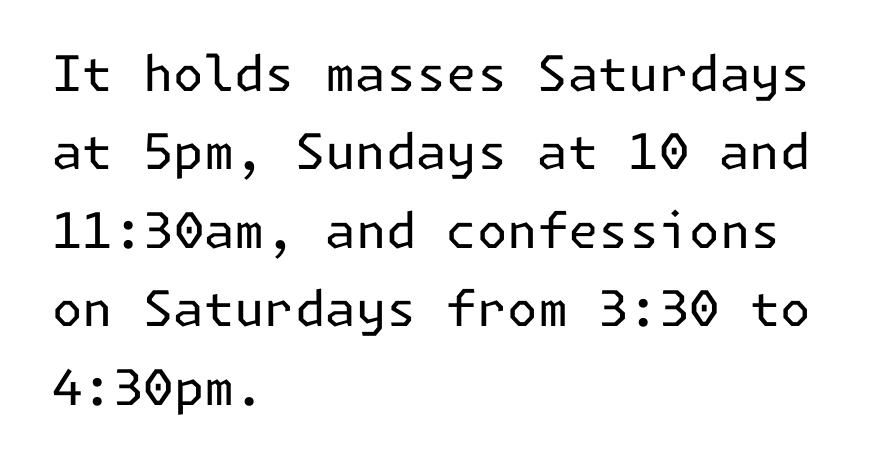
Q: Is the text bold? A: No.
Q: Is the text italic (slanted)? A: No, it is upright.
Q: Is the typeface a serif or a sans-serif typeface? A: Sans-serif.
Q: Is the text underlined? A: No.
Q: How is the paragraph aligned? A: Left-aligned.
Q: Is the spacing between letters normal or unusually wide? A: Normal.
Q: Is the spacing between lines tight, normal or loose? A: Normal.
Q: Width (condensed, normal, or wide)? A: Normal.
Q: Stroke contrast? A: Low.
Q: x-height? A: Medium.
